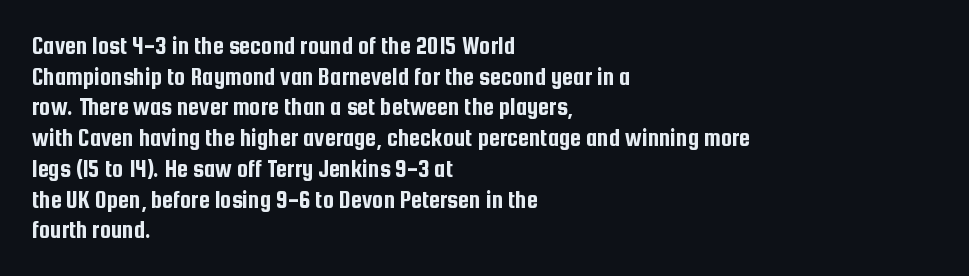
{"italic": "no", "underline": "no", "align": "left", "line_spacing_ratio": 1.23, "letter_spacing": "normal", "letter_spacing_em": 0.0, "glyph_px": 25}
